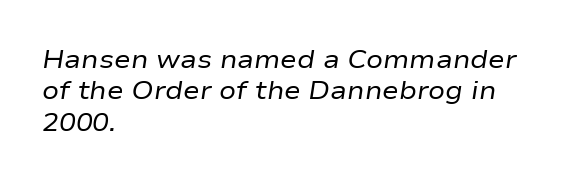
The passage shown has conventional tracking throughout. The baseline area is clear. You can tell it's italic because the verticals aren't actually vertical. Compared with typical paragraphs, the rows here are spaced about the same.
